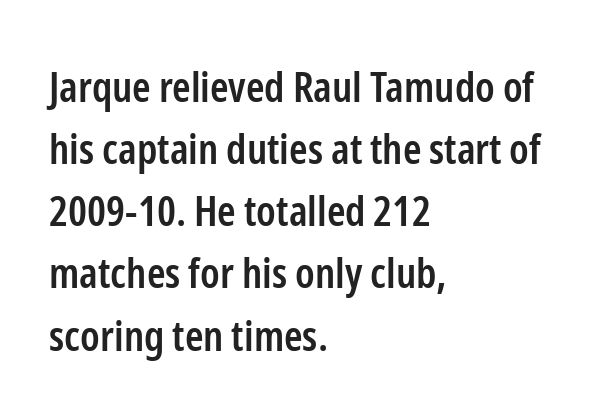
Lines of text with bare space underneath. Look at the bottom of the vertical strokes: they stop flat, with no serifs. Strokes here are thickened, but only to semibold level. Upright lettering throughout. Spacing verdict: proportional, widths tailored to each character.
